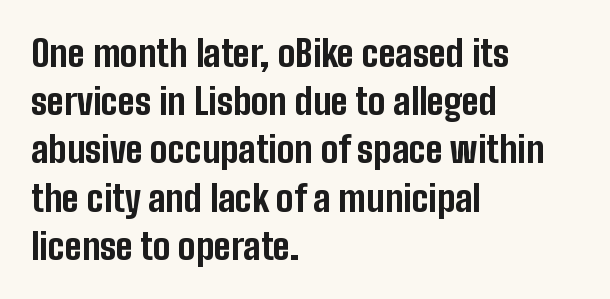
Q: Is the text bold? A: Yes.
Q: Is the text italic (slanted)? A: No, it is upright.
Q: Is the typeface a serif or a sans-serif typeface? A: Sans-serif.
Q: Is the text underlined? A: No.
Q: How is the paragraph aligned? A: Left-aligned.
Q: Is the spacing between letters normal or unusually wide? A: Normal.
Q: Is the spacing between lines tight, normal or loose? A: Normal.
Q: Width (condensed, normal, or wide)? A: Condensed.
Q: Stroke contrast? A: Low.
Q: x-height? A: Medium.
Q: Monospaced? A: No.
